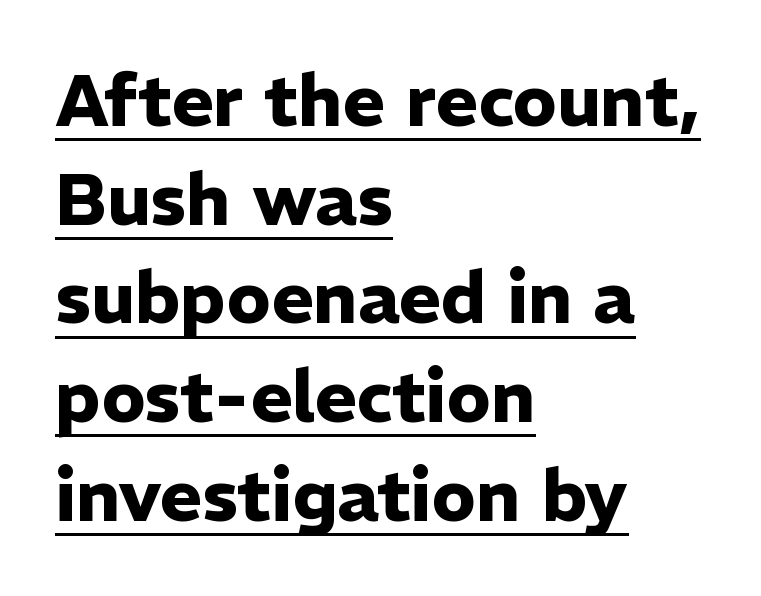
{"serif": "no", "italic": "no", "bold": "yes", "weight": "heavy", "width": "normal", "stroke_contrast": "low", "x_height": "medium", "monospaced": "no", "underline": "yes", "align": "left", "line_spacing": "normal", "line_spacing_ratio": 1.37, "letter_spacing": "normal", "letter_spacing_em": 0.0, "glyph_px": 72}
